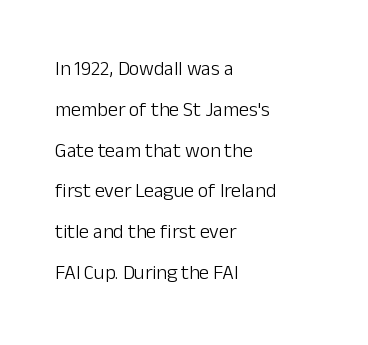
The image shows 20 px text type, upright; set left-aligned, loose line spacing (2.04x), normal letter spacing, not underlined.
